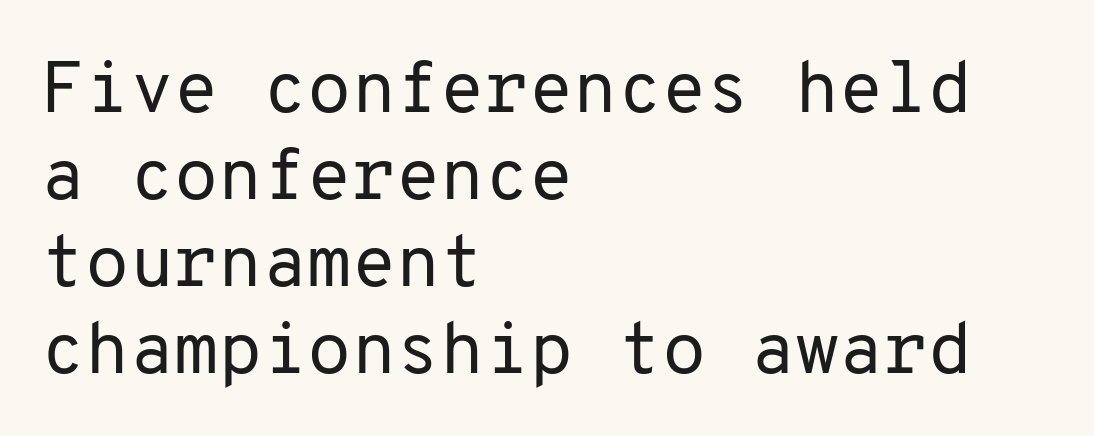
Q: Is the text bold? A: No.
Q: Is the text italic (slanted)? A: No, it is upright.
Q: Is the typeface a serif or a sans-serif typeface? A: Sans-serif.
Q: Is the text underlined? A: No.
Q: How is the paragraph aligned? A: Left-aligned.
Q: Is the spacing between letters normal or unusually wide? A: Normal.
Q: Width (condensed, normal, or wide)? A: Normal.
Q: Stroke contrast? A: Low.
Q: x-height? A: Medium.
Q: Monospaced? A: Yes.
